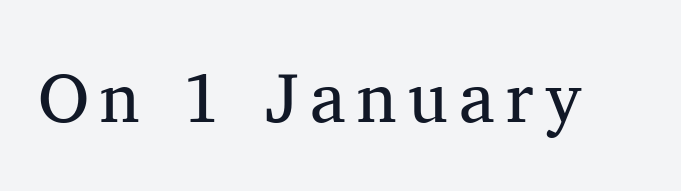
{"serif": "yes", "italic": "no", "bold": "no", "weight": "regular", "width": "normal", "stroke_contrast": "medium", "x_height": "medium", "monospaced": "no", "underline": "no", "glyph_px": 70}
